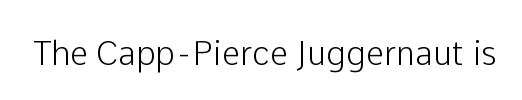
The image shows 33 px sans-serif type, upright; set normal letter spacing, not underlined; low stroke contrast and a medium x-height.
